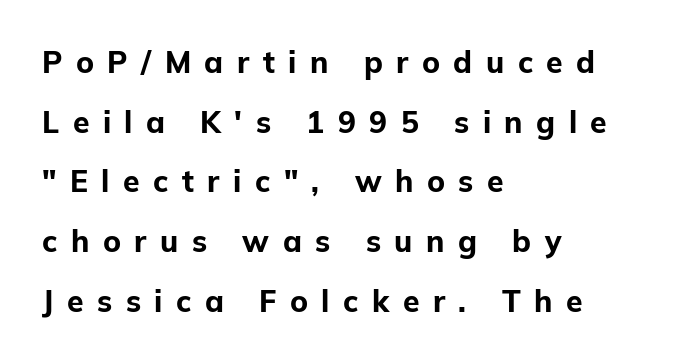
Each row of text sits above clean, open space. Think of a printed novel: that variable character pitch is what you see here. The tracking jumps out immediately: characters are airy and widely separated. Does the lettering tilt? It doesn't — this is upright.
